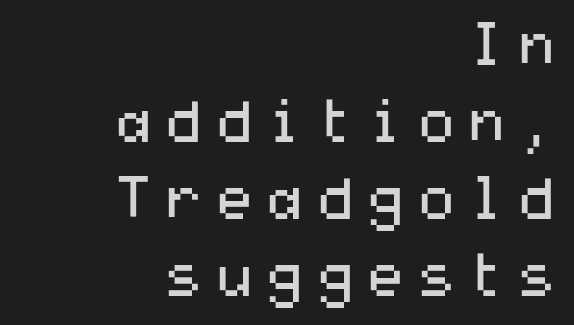
{"serif": "no", "italic": "no", "bold": "no", "weight": "regular", "width": "wide", "stroke_contrast": "medium", "x_height": "medium", "underline": "no", "align": "right", "line_spacing": "normal", "line_spacing_ratio": 1.33, "glyph_px": 58}
